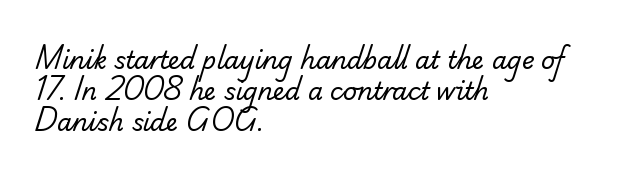
Descenders hang freely into open space. Weight: regular or lighter. One glance says typical: line gaps are just what's usual. You could call the tracking neutral — neither tight nor loose. If you drew a ruler down the left edge, every line would touch it.
